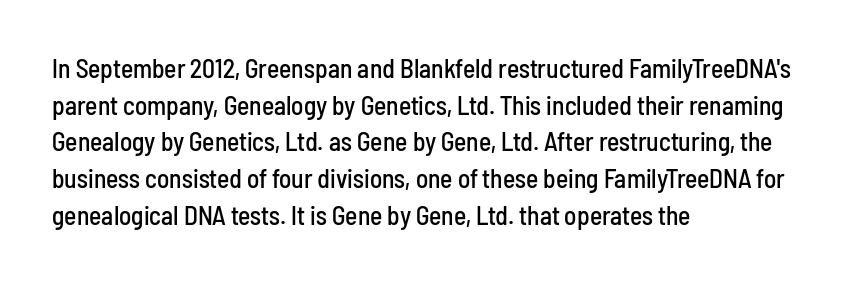
The image shows 26 px text type, upright; set left-aligned, normal line spacing (1.41x), normal letter spacing, not underlined.
